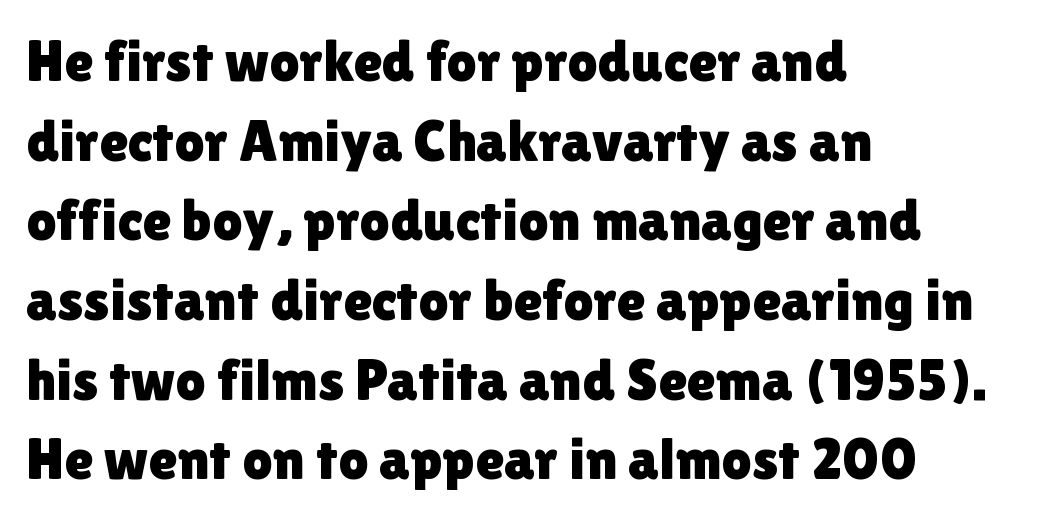
{"serif": "no", "italic": "no", "width": "normal", "x_height": "medium", "monospaced": "no", "underline": "no", "align": "left", "line_spacing": "normal", "line_spacing_ratio": 1.35, "letter_spacing": "normal", "letter_spacing_em": 0.0, "glyph_px": 59}
